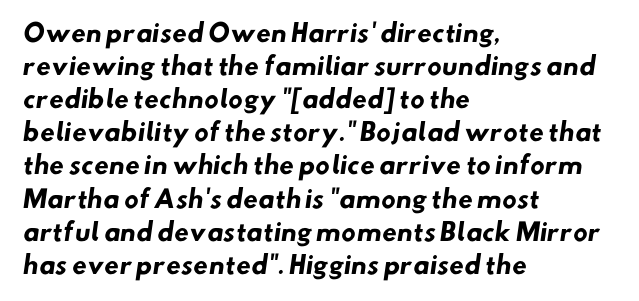
The image shows 24 px bold type; set left-aligned, normal line spacing (1.38x), normal letter spacing, not underlined.
